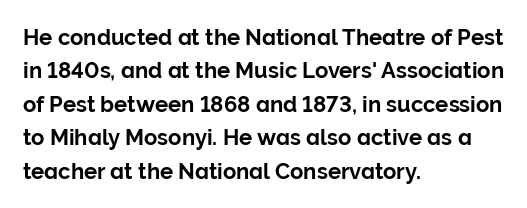
{"italic": "no", "underline": "no", "align": "left", "line_spacing": "normal", "line_spacing_ratio": 1.52, "letter_spacing": "normal", "letter_spacing_em": 0.0, "glyph_px": 22}
